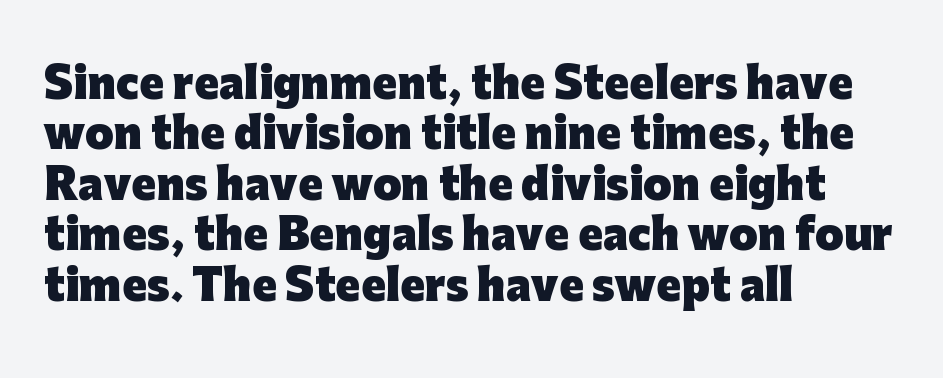
Q: Is the text bold? A: Yes.
Q: Is the text italic (slanted)? A: No, it is upright.
Q: Is the typeface a serif or a sans-serif typeface? A: Sans-serif.
Q: Is the text underlined? A: No.
Q: How is the paragraph aligned? A: Left-aligned.
Q: Is the spacing between letters normal or unusually wide? A: Normal.
Q: Width (condensed, normal, or wide)? A: Normal.
Q: Stroke contrast? A: Low.
Q: x-height? A: Medium.
Q: Monospaced? A: No.
